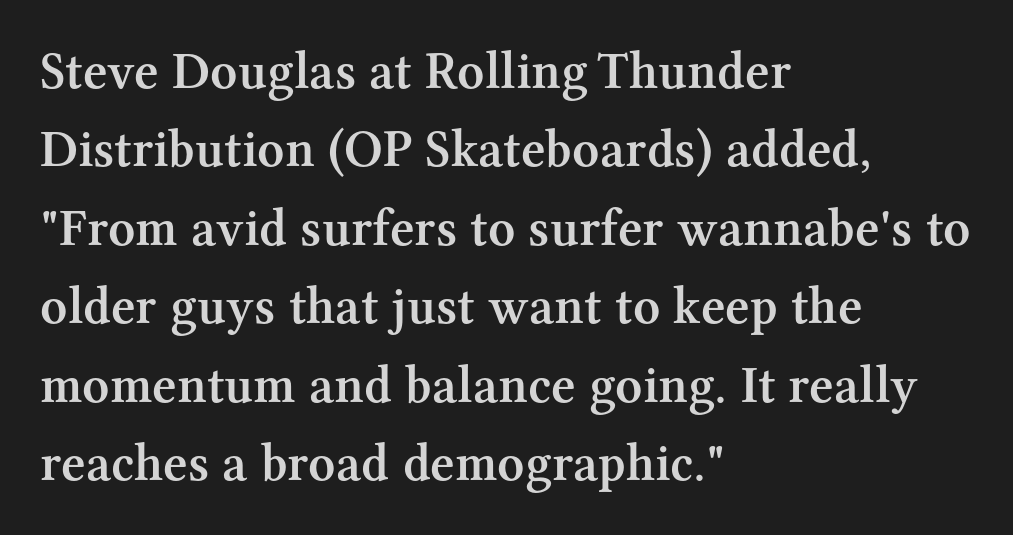
{"serif": "yes", "italic": "no", "bold": "semi", "weight": "semibold", "width": "normal", "stroke_contrast": "medium", "x_height": "medium", "monospaced": "no", "underline": "no", "align": "left", "line_spacing": "normal", "line_spacing_ratio": 1.48, "letter_spacing": "normal", "letter_spacing_em": 0.0, "glyph_px": 53}
